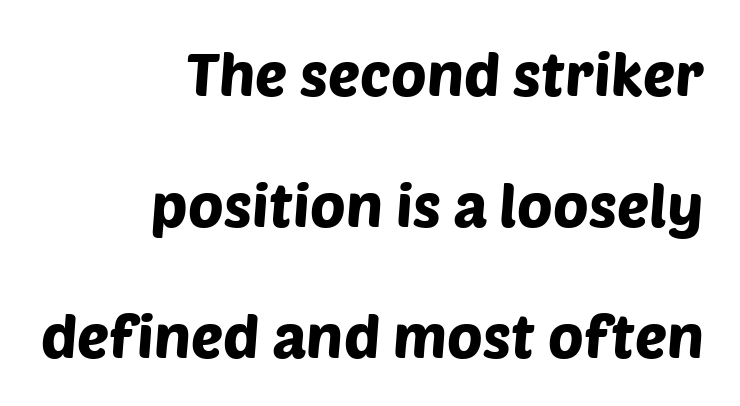
Q: Is the typeface a serif or a sans-serif typeface? A: Sans-serif.
Q: Is the text underlined? A: No.
Q: How is the paragraph aligned? A: Right-aligned.
Q: Is the spacing between letters normal or unusually wide? A: Normal.
Q: Is the spacing between lines tight, normal or loose? A: Loose.
Q: Width (condensed, normal, or wide)? A: Normal.
Q: Stroke contrast? A: Low.
Q: x-height? A: Large.
Q: Monospaced? A: No.
